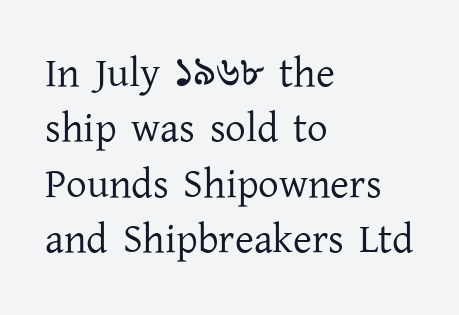
The image shows 41 px regular-weight serif type, upright; set left-aligned, normal line spacing (1.35x), normal letter spacing, not underlined; low stroke contrast and a medium x-height.
